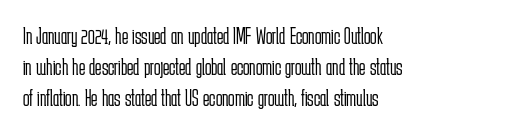
{"italic": "no", "bold": "no", "underline": "no", "align": "left", "line_spacing": "normal", "line_spacing_ratio": 1.29, "letter_spacing": "normal", "letter_spacing_em": 0.0, "glyph_px": 24}
